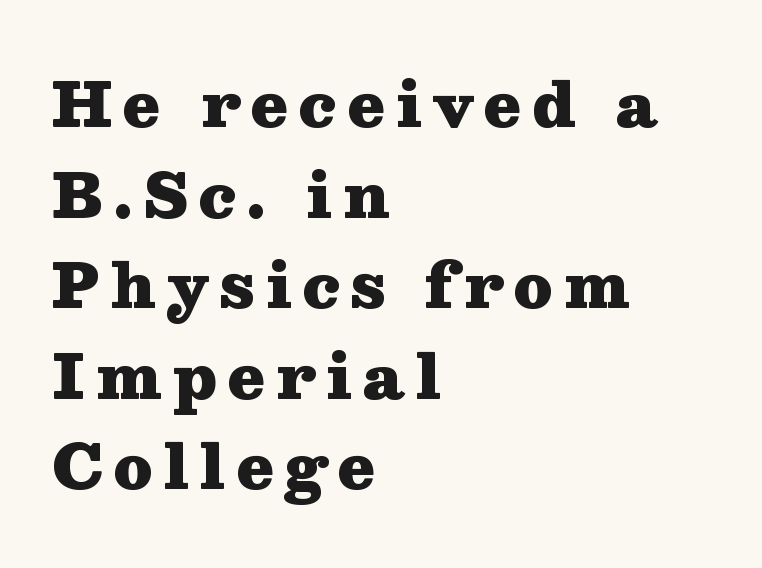
The image shows 60 px heavy, wide serif type, upright; set left-aligned, normal line spacing (1.51x), not underlined; medium stroke contrast and a medium x-height.
